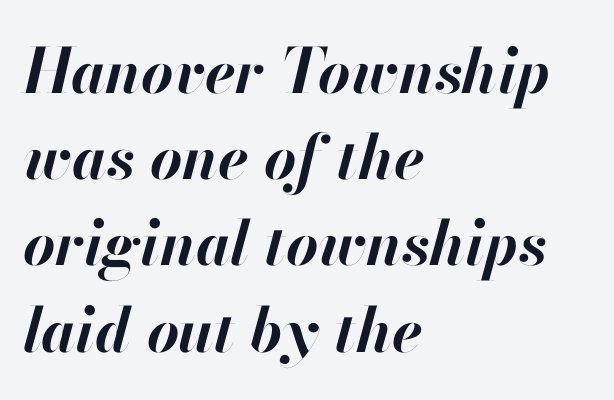
Honestly, there is no underline to notice here at all. Spacing verdict: proportional, widths tailored to each character. In CSS terms this would be text-align: left. Tracking value appears to be zero — textbook default spacing. These words are printed bold, with thick strokes throughout. The lettering tilts uniformly, giving the passage an italic look.
